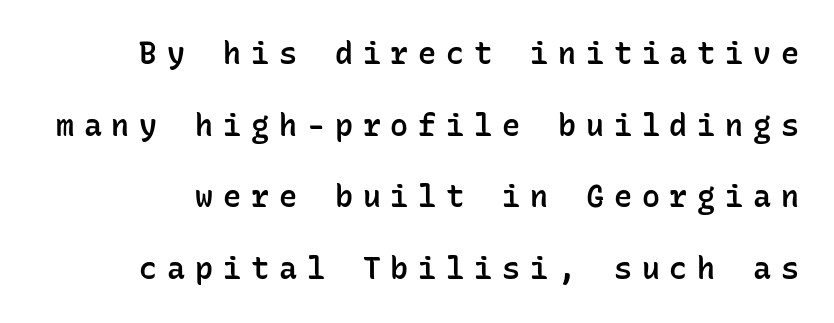
Q: Is the text bold? A: Semi-bold.
Q: Is the text italic (slanted)? A: No, it is upright.
Q: Is the typeface a serif or a sans-serif typeface? A: Sans-serif.
Q: Is the text underlined? A: No.
Q: Is the spacing between letters normal or unusually wide? A: Unusually wide.
Q: Is the spacing between lines tight, normal or loose? A: Loose.
Q: Width (condensed, normal, or wide)? A: Normal.
Q: Stroke contrast? A: Low.
Q: x-height? A: Medium.
Q: Monospaced? A: Yes.
